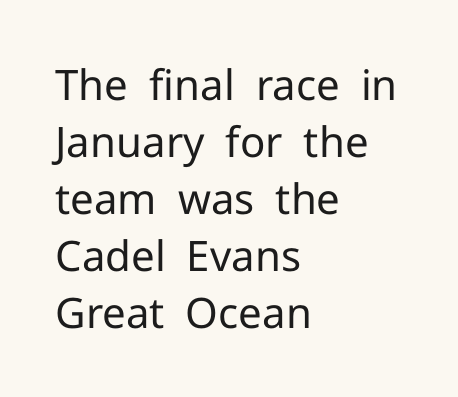
Q: Is the text bold? A: No.
Q: Is the text italic (slanted)? A: No, it is upright.
Q: Is the typeface a serif or a sans-serif typeface? A: Sans-serif.
Q: Is the text underlined? A: No.
Q: How is the paragraph aligned? A: Left-aligned.
Q: Is the spacing between letters normal or unusually wide? A: Normal.
Q: Is the spacing between lines tight, normal or loose? A: Normal.
Q: Width (condensed, normal, or wide)? A: Normal.
Q: Stroke contrast? A: Low.
Q: x-height? A: Medium.
Q: Monospaced? A: No.
